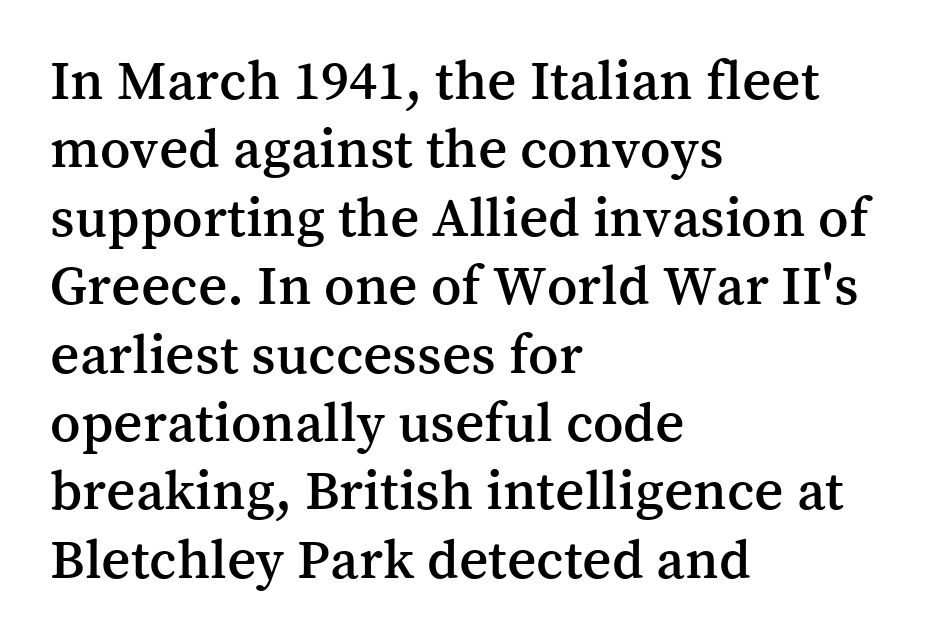
The letters stand straight up with perfectly vertical stems. A student would call this left alignment; a typographer would say flush left, rag right. The space directly below the letters is spotless. The passage shown is typed in a proportional face where columns would drift. There is no visible air inserted between adjacent glyphs. You can tell from the footed stems that serif type was used.
